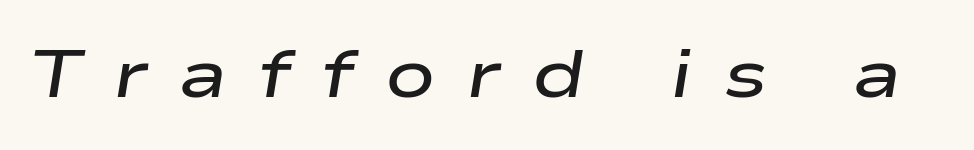
The image shows 67 px semibold, wide type, italic (leaning right); set unusually wide letter spacing (+0.46 em), not underlined; low stroke contrast and a medium x-height.
